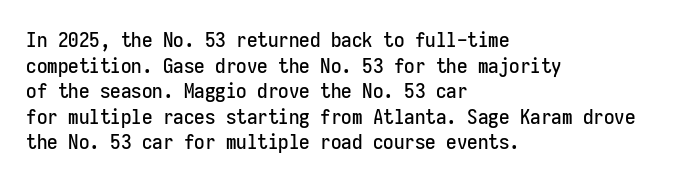
Q: Is the text italic (slanted)? A: No, it is upright.
Q: Is the text underlined? A: No.
Q: How is the paragraph aligned? A: Left-aligned.
Q: Is the spacing between letters normal or unusually wide? A: Normal.
